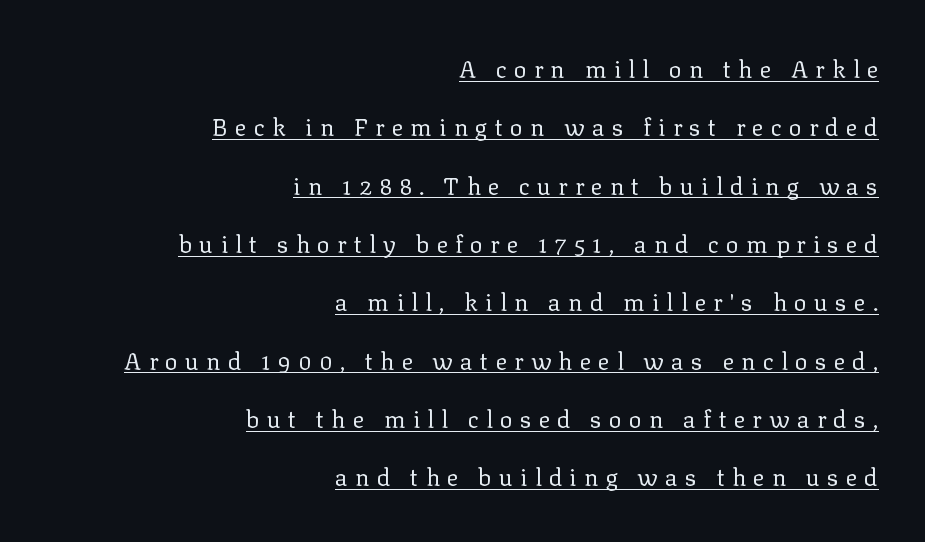
A great deal of white space separates one row of letters from the next. Rendered with straight, roman letterforms. Observe the wide spacing: letters keep a clear distance from each other. Glance below the letters and you will spot a drawn line. Leftover space on each line is placed entirely before the opening word.
